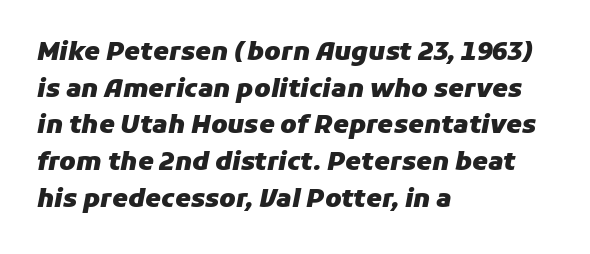
{"italic": "yes", "lean": "right", "slant_degrees": 11, "bold": "yes", "underline": "no", "align": "left", "line_spacing": "normal", "line_spacing_ratio": 1.47, "letter_spacing": "normal", "letter_spacing_em": 0.0, "glyph_px": 25}
